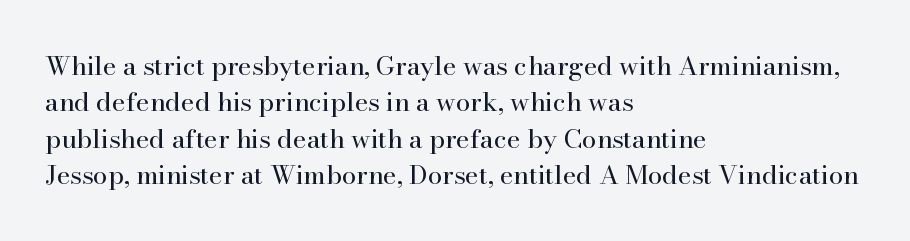
Q: Is the text bold? A: No.
Q: Is the text italic (slanted)? A: No, it is upright.
Q: Is the text underlined? A: No.
Q: How is the paragraph aligned? A: Left-aligned.
Q: Is the spacing between letters normal or unusually wide? A: Normal.
Q: Is the spacing between lines tight, normal or loose? A: Normal.
